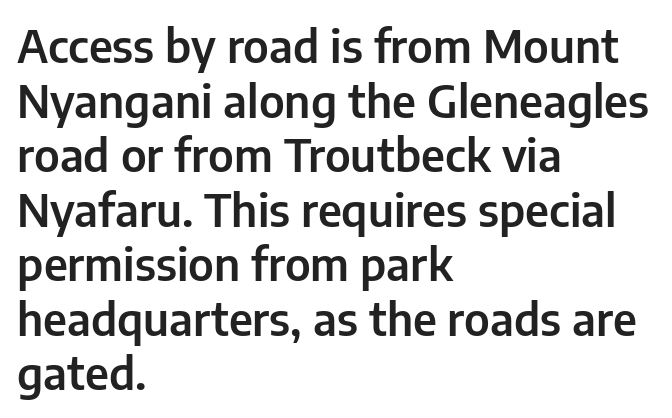
Q: Is the text italic (slanted)? A: No, it is upright.
Q: Is the typeface a serif or a sans-serif typeface? A: Sans-serif.
Q: Is the text underlined? A: No.
Q: How is the paragraph aligned? A: Left-aligned.
Q: Is the spacing between letters normal or unusually wide? A: Normal.
Q: Width (condensed, normal, or wide)? A: Normal.
Q: Stroke contrast? A: Low.
Q: x-height? A: Medium.
Q: Monospaced? A: No.
